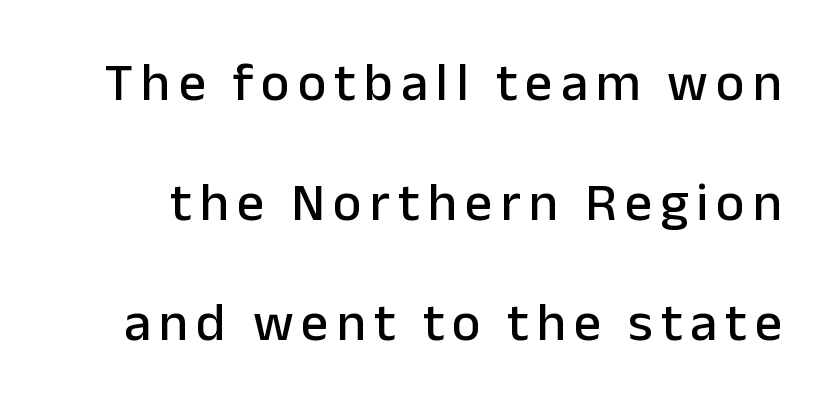
The space between consecutive lines is lavish. Grotesque or geometric, the face here clearly has no serifs. The passage shown is typed in a proportional face where columns would drift. Vertical strokes here are truly vertical. No word sits above an underline.
